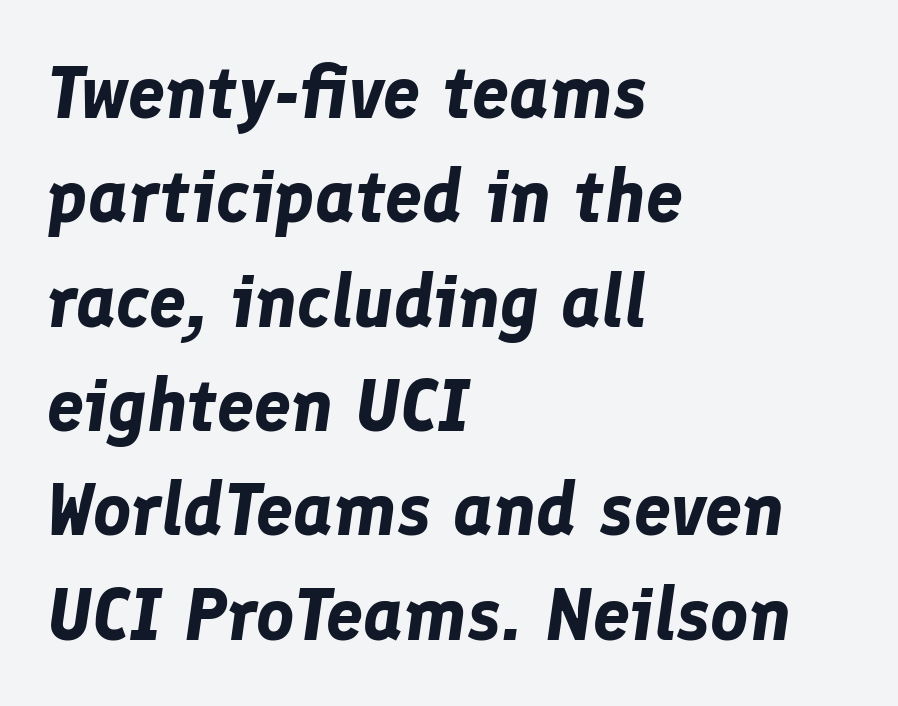
The face used here has the dense, thick strokes of a bold. Rendered with sloped, italic letterforms. Regular leading. Teacher's note: observe the even left margin — that is flush-left alignment. The tracking reads as untouched default to a designer's eye. Proportional: the letters do not fall into vertical columns.
